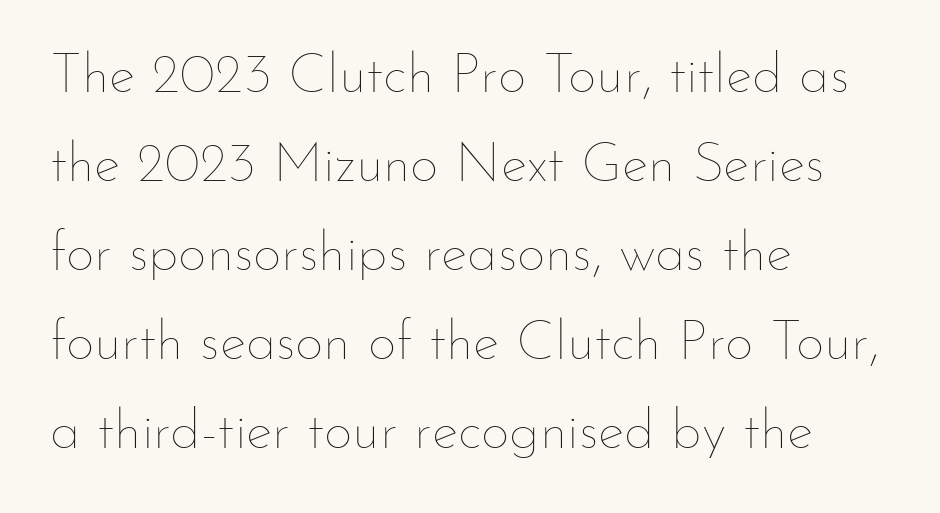
Which margin do the lines hug? The left one — the right edge is uneven. Posture: upright roman. Does extra space separate the letters? No, they use regular spacing. Rule under the text: the space is simply empty. Proportional: the letters do not fall into vertical columns. The rendering uses a moderate line-height, typical for paragraphs.
